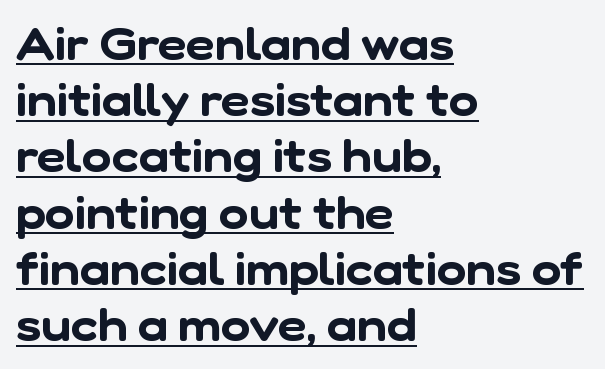
{"serif": "no", "width": "normal", "stroke_contrast": "low", "x_height": "medium", "monospaced": "no", "underline": "yes", "align": "left", "line_spacing": "normal", "line_spacing_ratio": 1.25, "letter_spacing": "normal", "letter_spacing_em": 0.0, "glyph_px": 45}
